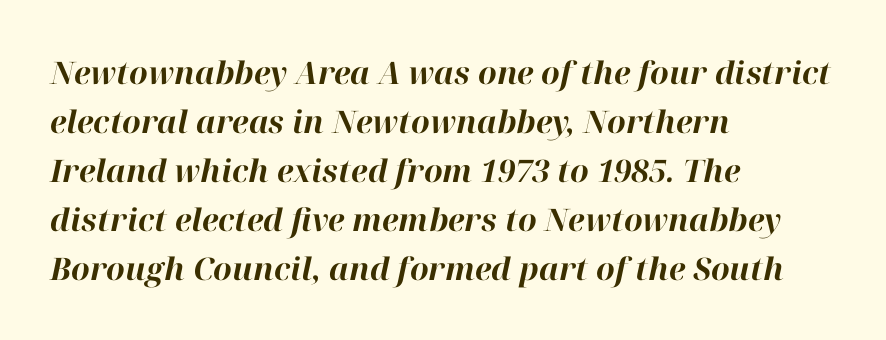
The image shows 31 px bold type, italic (leaning right); set left-aligned, normal line spacing (1.58x), normal letter spacing, not underlined; high stroke contrast and a medium x-height.
